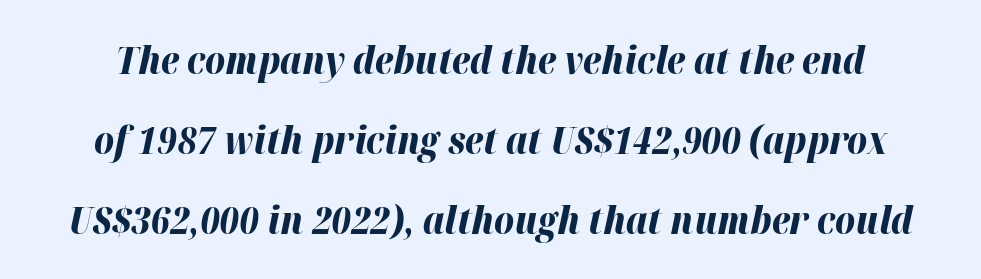
Think of a printed novel: that variable character pitch is what you see here. The rendering keeps characters at their native spacing. The lettering tilts uniformly, giving the passage an italic look. Vertically, the passage feels expansive, rows floating well apart. Typographic density is high because the face is bold.
